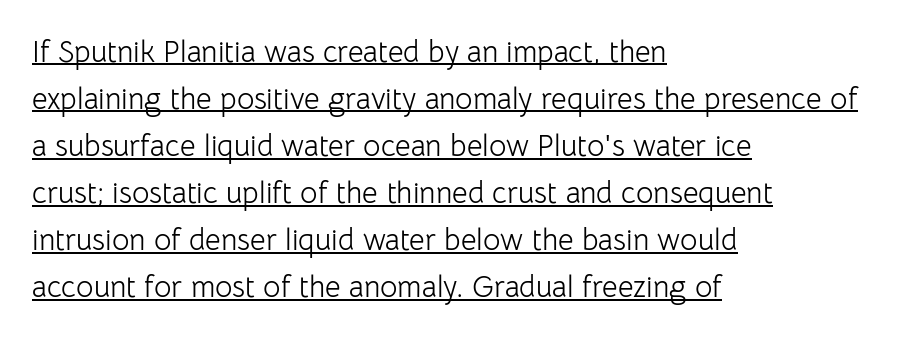
Q: Is the text bold? A: No.
Q: Is the text italic (slanted)? A: No, it is upright.
Q: Is the typeface a serif or a sans-serif typeface? A: Sans-serif.
Q: Is the text underlined? A: Yes.
Q: How is the paragraph aligned? A: Left-aligned.
Q: Is the spacing between letters normal or unusually wide? A: Normal.
Q: Is the spacing between lines tight, normal or loose? A: Normal.
Q: Width (condensed, normal, or wide)? A: Normal.
Q: Stroke contrast? A: Low.
Q: x-height? A: Medium.
Q: Monospaced? A: No.
